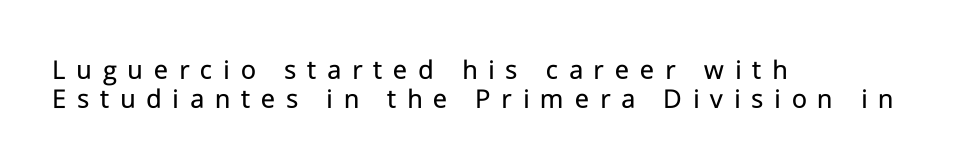
Q: Is the text bold? A: No.
Q: Is the text italic (slanted)? A: No, it is upright.
Q: Is the typeface a serif or a sans-serif typeface? A: Sans-serif.
Q: Is the text underlined? A: No.
Q: How is the paragraph aligned? A: Left-aligned.
Q: Is the spacing between letters normal or unusually wide? A: Unusually wide.
Q: Is the spacing between lines tight, normal or loose? A: Tight.
Q: Width (condensed, normal, or wide)? A: Normal.
Q: Stroke contrast? A: Low.
Q: x-height? A: Medium.
Q: Monospaced? A: No.
